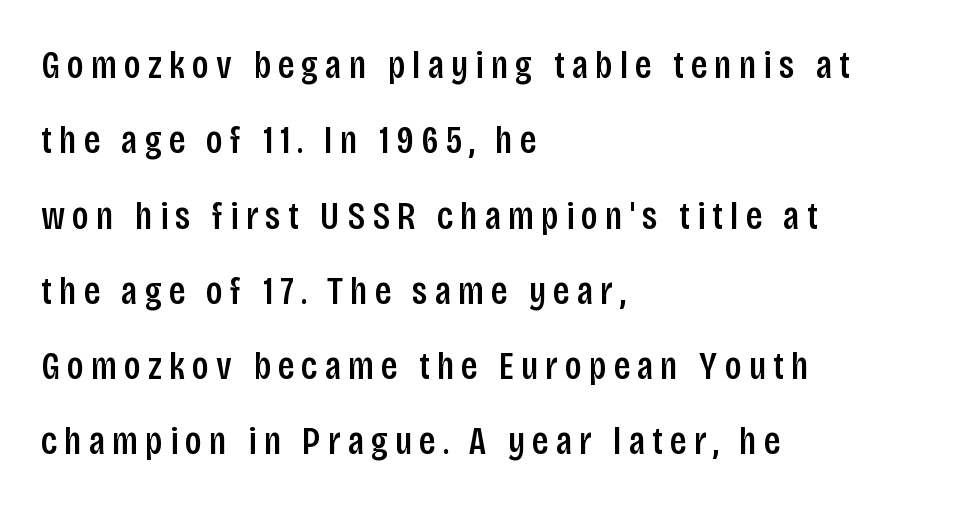
Q: Is the text bold? A: Semi-bold.
Q: Is the text italic (slanted)? A: No, it is upright.
Q: Is the typeface a serif or a sans-serif typeface? A: Sans-serif.
Q: Is the text underlined? A: No.
Q: How is the paragraph aligned? A: Left-aligned.
Q: Is the spacing between lines tight, normal or loose? A: Loose.
Q: Width (condensed, normal, or wide)? A: Condensed.
Q: Stroke contrast? A: Low.
Q: x-height? A: Large.
Q: Monospaced? A: No.
